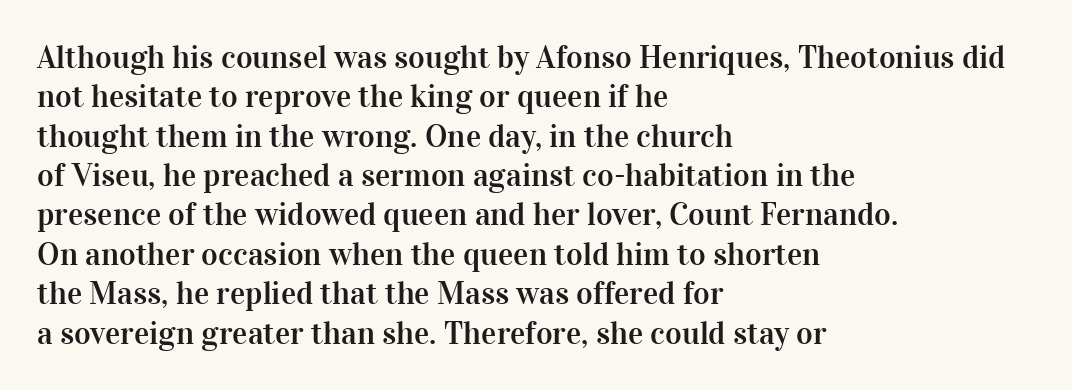
The image shows 32 px serif type, upright; set left-aligned, line spacing 1.23x, normal letter spacing, not underlined; high stroke contrast and a medium x-height.
